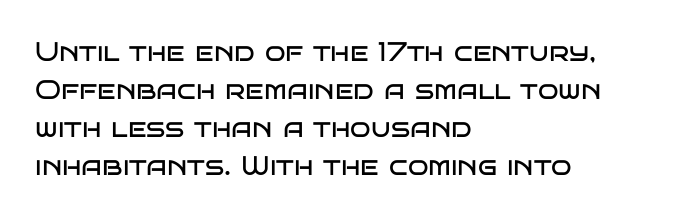
{"italic": "no", "bold": "no", "underline": "no", "align": "left", "line_spacing": "normal", "line_spacing_ratio": 1.41, "letter_spacing": "normal", "letter_spacing_em": 0.0, "glyph_px": 27}
